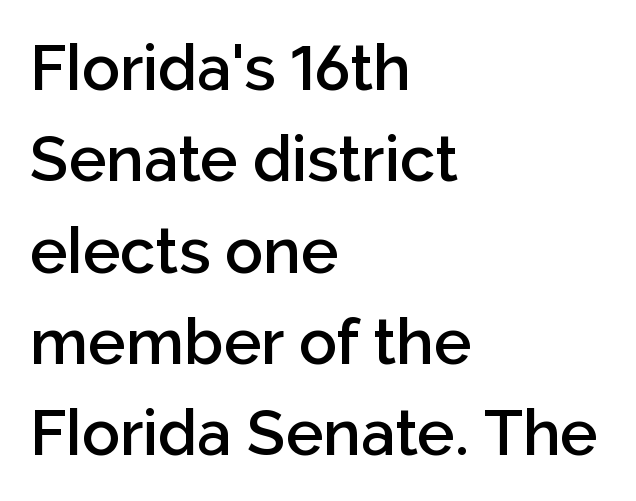
The image shows 63 px semibold sans-serif type, upright; set left-aligned, normal line spacing (1.45x), normal letter spacing, not underlined; low stroke contrast and a medium x-height.
